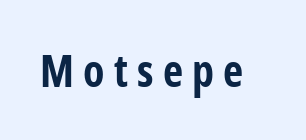
The image shows 44 px bold, condensed sans-serif type, upright; set unusually wide letter spacing (+0.21 em), not underlined; low stroke contrast and a medium x-height.
